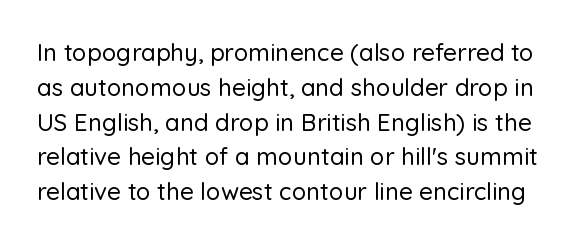
Style check: upright. The string is rendered with underlining switched off. Does extra space separate the letters? No, they use regular spacing. The line-height multiplier appears to be the usual default.
